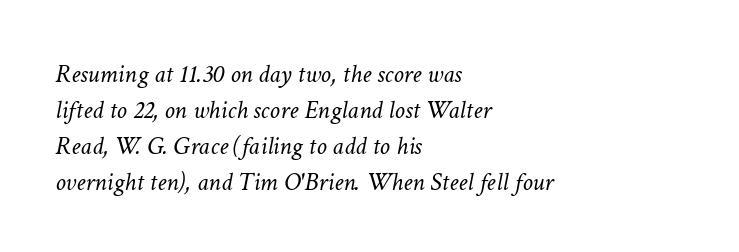
Q: Is the text bold? A: No.
Q: Is the text italic (slanted)? A: Yes, it leans right by about 11 degrees.
Q: Is the text underlined? A: No.
Q: How is the paragraph aligned? A: Left-aligned.
Q: Is the spacing between letters normal or unusually wide? A: Normal.
Q: Is the spacing between lines tight, normal or loose? A: Normal.
